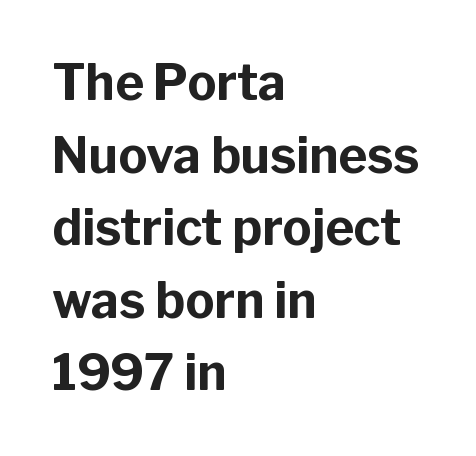
The image shows 49 px bold sans-serif type, upright; set left-aligned, normal line spacing (1.48x), normal letter spacing, not underlined; low stroke contrast and a medium x-height.
